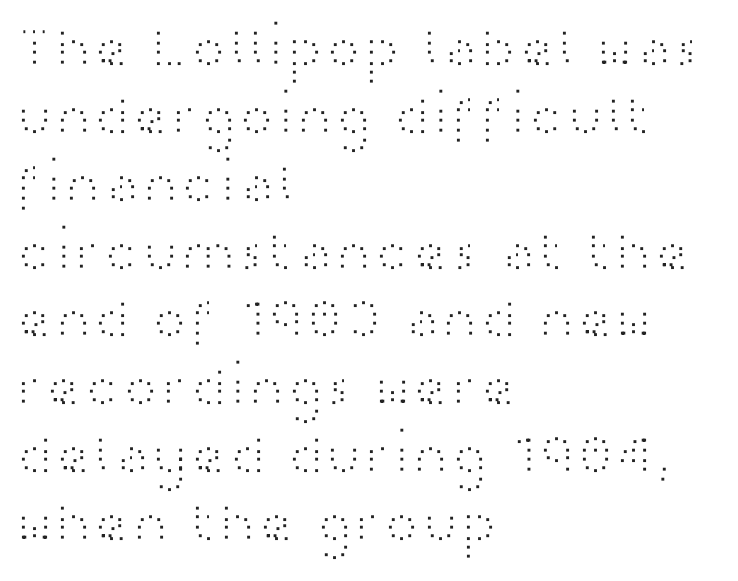
{"serif": "no", "italic": "no", "bold": "no", "weight": "light", "width": "wide", "stroke_contrast": "high", "x_height": "medium", "monospaced": "no", "underline": "no", "align": "left", "line_spacing_ratio": 1.17, "letter_spacing": "normal", "letter_spacing_em": 0.0, "glyph_px": 58}
